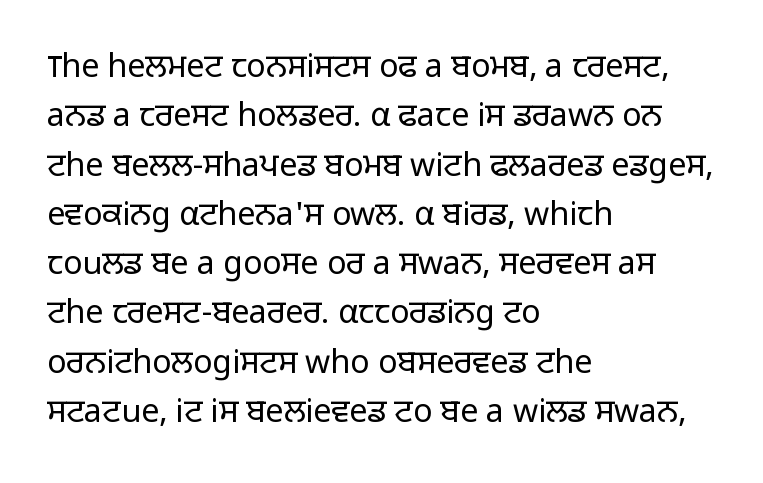
The image shows 32 px light sans-serif type, upright; set left-aligned, normal line spacing (1.54x), normal letter spacing, not underlined; low stroke contrast and a medium x-height.
